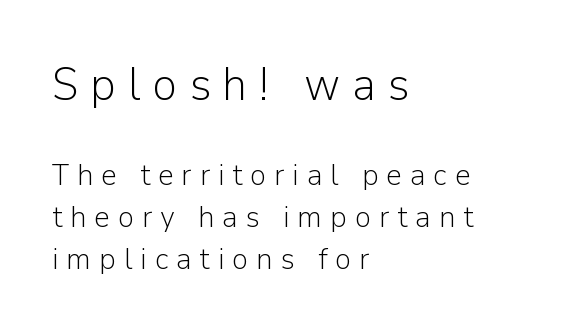
Q: Is the text bold? A: No.
Q: Is the text italic (slanted)? A: No, it is upright.
Q: Is the typeface a serif or a sans-serif typeface? A: Sans-serif.
Q: Is the text underlined? A: No.
Q: How is the paragraph aligned? A: Left-aligned.
Q: Is the spacing between letters normal or unusually wide? A: Unusually wide.
Q: Is the spacing between lines tight, normal or loose? A: Normal.
Q: Which block of text is set in a larger size, the first (top) or the second (bottom)? A: The first (top) one.
Q: Width (condensed, normal, or wide)? A: Normal.
Q: Stroke contrast? A: Low.
Q: x-height? A: Medium.
Q: Monospaced? A: No.
